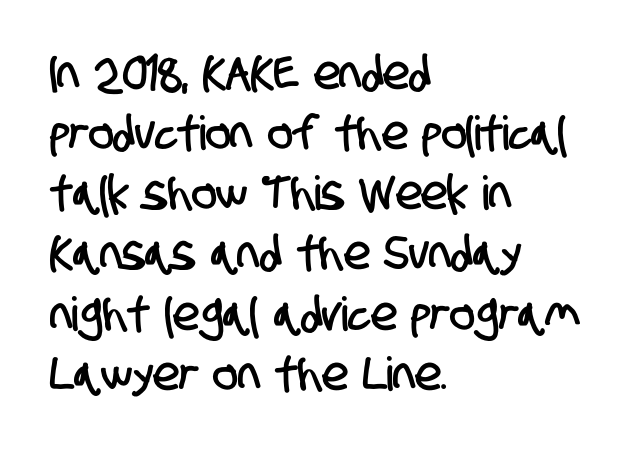
In terms of letterform style, serifs are entirely absent. Has an underline been added? It has not. The lines sit at an ordinary, default distance from one another. Proportional: the letters do not fall into vertical columns.
